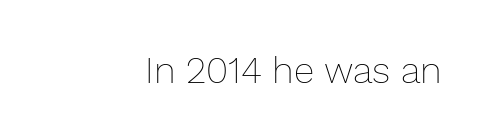
{"italic": "no", "bold": "no", "weight": "thin", "width": "normal", "stroke_contrast": "low", "x_height": "medium", "monospaced": "no", "underline": "no", "letter_spacing": "normal", "letter_spacing_em": 0.0, "glyph_px": 37}
